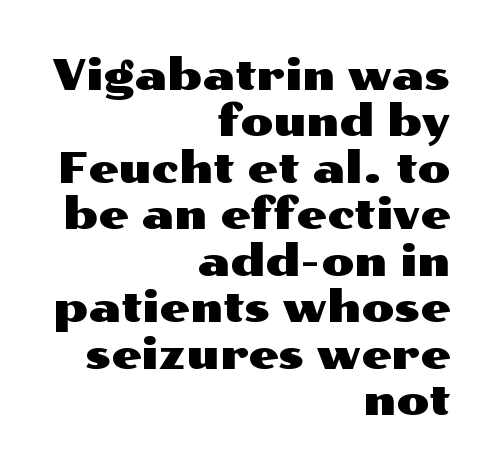
The image shows 43 px wide sans-serif type, upright; set right-aligned, tight line spacing (1.08x), normal letter spacing, not underlined; medium stroke contrast and a medium x-height.
